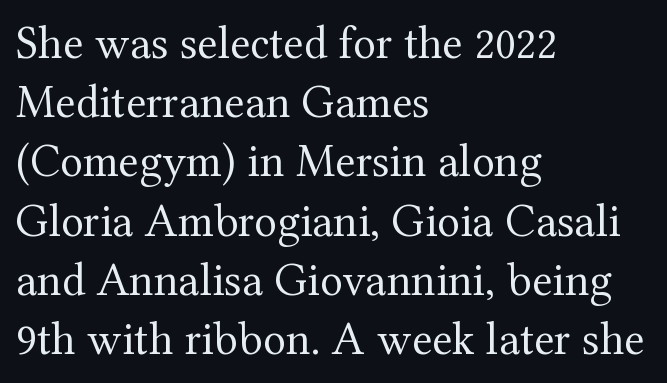
{"serif": "yes", "italic": "no", "bold": "no", "weight": "regular", "width": "normal", "stroke_contrast": "medium", "x_height": "medium", "monospaced": "no", "underline": "no", "align": "left", "line_spacing": "normal", "line_spacing_ratio": 1.26, "letter_spacing": "normal", "letter_spacing_em": 0.0, "glyph_px": 47}
